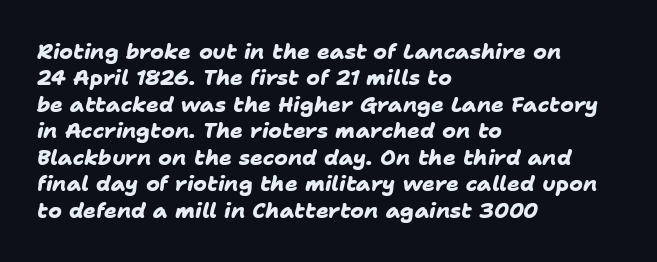
The image shows 21 px bold type; set left-aligned, normal line spacing (1.26x), normal letter spacing, not underlined.
